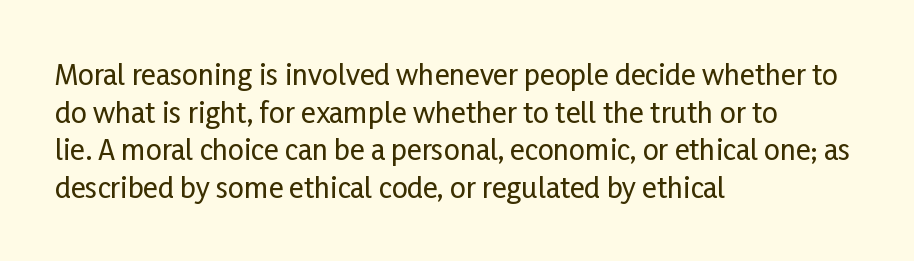
{"serif": "no", "italic": "no", "width": "condensed", "stroke_contrast": "low", "x_height": "medium", "monospaced": "no", "underline": "no", "align": "left", "line_spacing": "normal", "line_spacing_ratio": 1.34, "letter_spacing": "normal", "letter_spacing_em": 0.0, "glyph_px": 28}
